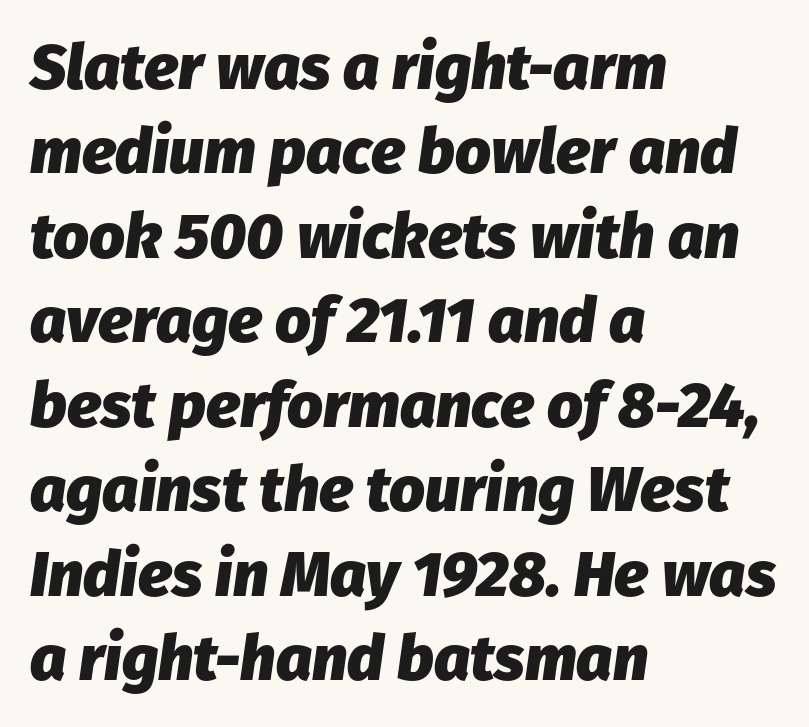
Q: Is the text bold? A: Yes.
Q: Is the text italic (slanted)? A: Yes, it leans right by about 8 degrees.
Q: Is the text underlined? A: No.
Q: How is the paragraph aligned? A: Left-aligned.
Q: Is the spacing between letters normal or unusually wide? A: Normal.
Q: Is the spacing between lines tight, normal or loose? A: Normal.
Q: Width (condensed, normal, or wide)? A: Normal.
Q: Stroke contrast? A: Low.
Q: x-height? A: Medium.
Q: Monospaced? A: No.
